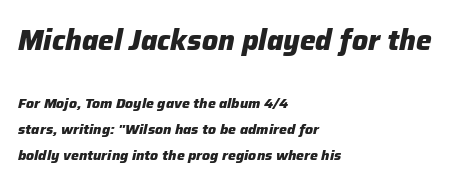
The image shows 28 px heavy type, italic (leaning right); set left-aligned, line spacing 1.85x, normal letter spacing, not underlined; the first (top) block is 2.0x larger; low stroke contrast and a medium x-height.
